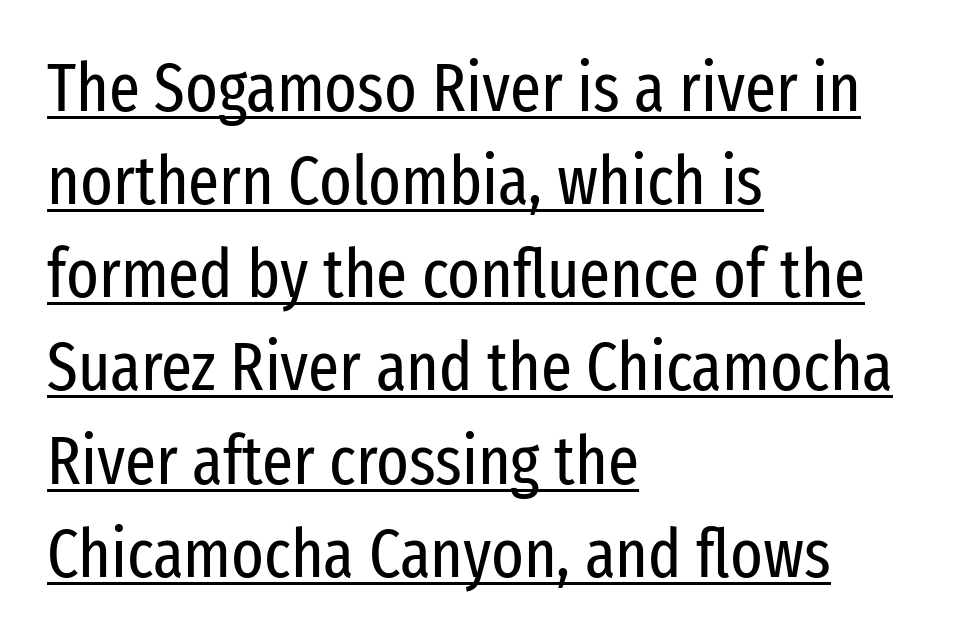
The image shows 68 px regular-weight, condensed sans-serif type, upright; set left-aligned, normal line spacing (1.37x), normal letter spacing, underlined; low stroke contrast and a medium x-height.
